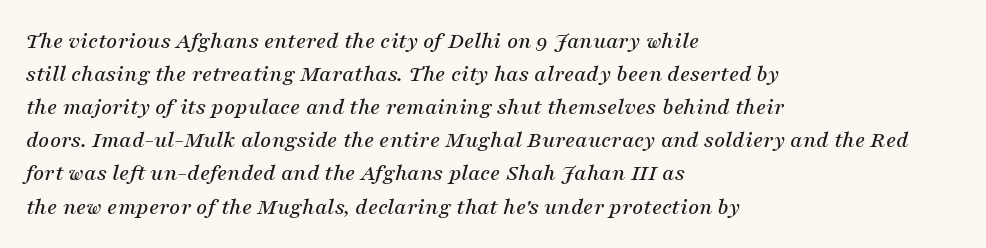
In terms of letterspacing, this is plain default setting. Quick note: italic. A normal amount of white space separates one row of letters from the next. Layout note: lines flush left. Underlining? Definitely not there.
